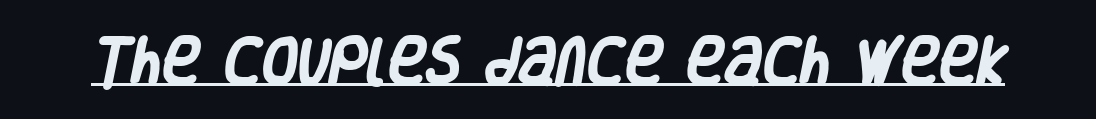
There is no visible air inserted between adjacent glyphs. Typographically, this falls in the sans-serif category. Proportional: the letters do not fall into vertical columns. A continuous stroke trails under the words, as in a hyperlink. Chunky letters — that's bold for sure.
